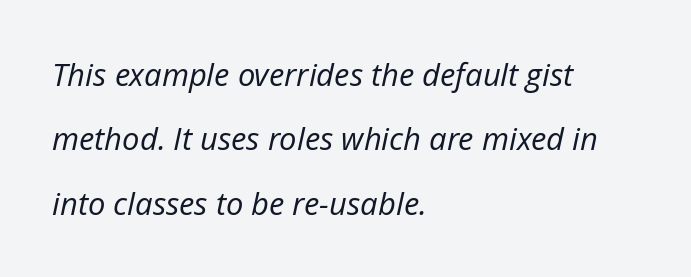
Q: Is the text bold? A: No.
Q: Is the text italic (slanted)? A: Yes, it leans right by about 12 degrees.
Q: Is the text underlined? A: No.
Q: How is the paragraph aligned? A: Left-aligned.
Q: Is the spacing between letters normal or unusually wide? A: Normal.
Q: Is the spacing between lines tight, normal or loose? A: Loose.
Q: Width (condensed, normal, or wide)? A: Normal.
Q: Stroke contrast? A: Low.
Q: x-height? A: Medium.
Q: Monospaced? A: No.
